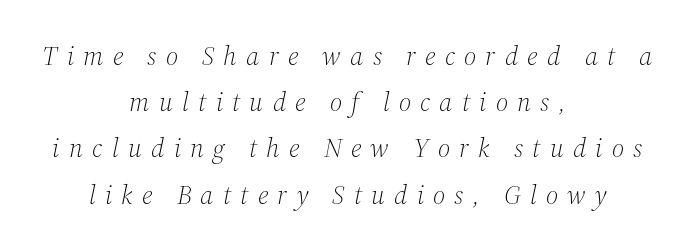
The image shows 27 px text type, italic (leaning right); set centered, line spacing 1.71x, unusually wide letter spacing (+0.34 em), not underlined.
